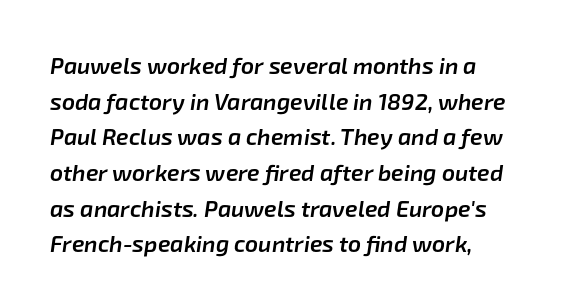
{"italic": "yes", "lean": "right", "slant_degrees": 8, "bold": "semi", "underline": "no", "line_spacing": "normal", "line_spacing_ratio": 1.55, "letter_spacing": "normal", "letter_spacing_em": 0.0, "glyph_px": 23}
